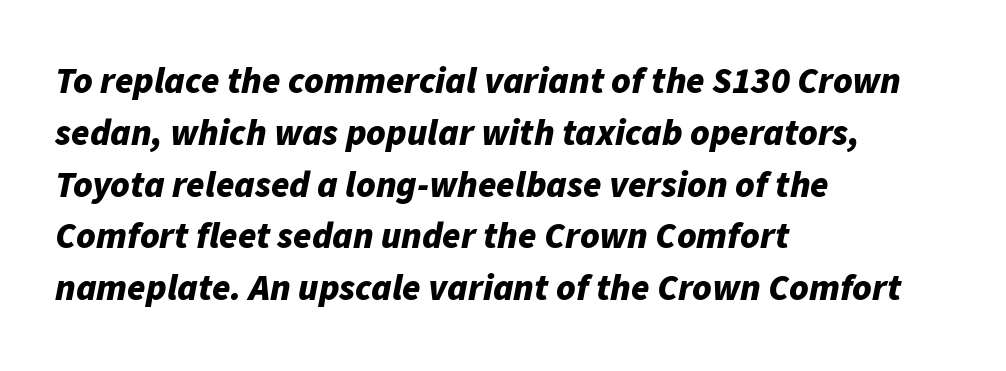
Each letter keeps its own natural width here, so spacing adapts to shape. Words float on clear page, feet unadorned. Tall strokes in this sample are angled rather than plumb. As a designer I'd log this as weight 700, bold. Left-aligned paragraph, ragged on the right.
